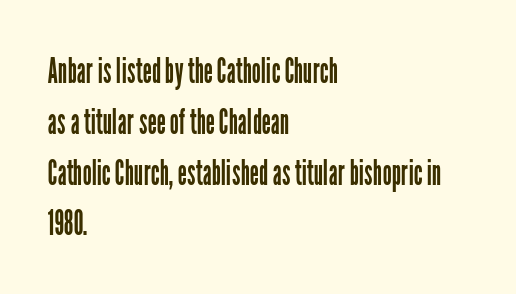
{"serif": "no", "italic": "no", "bold": "no", "weight": "regular", "width": "condensed", "stroke_contrast": "low", "x_height": "medium", "monospaced": "no", "underline": "no", "align": "left", "line_spacing": "normal", "line_spacing_ratio": 1.41, "letter_spacing": "normal", "letter_spacing_em": 0.0, "glyph_px": 36}
